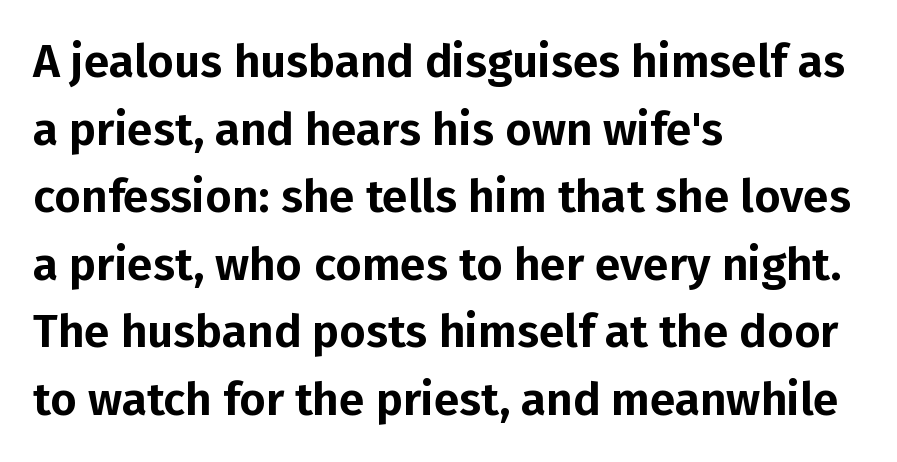
Upright lettering throughout. The compositor pushed each line to the left boundary. Clear beneath every line of the passage. You could not count columns in this text — the font is proportionally spaced.
